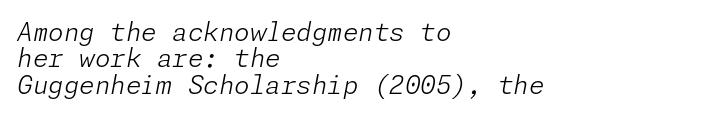
You could call the tracking neutral — neither tight nor loose. Emphasis-style slanted type is in use. Every row of glyphs begins at an identical x-position on the left. Nobody drew a line under any word here. Vertical stems look standard width or narrower in stroke. You could barely slide anything between these rows.
